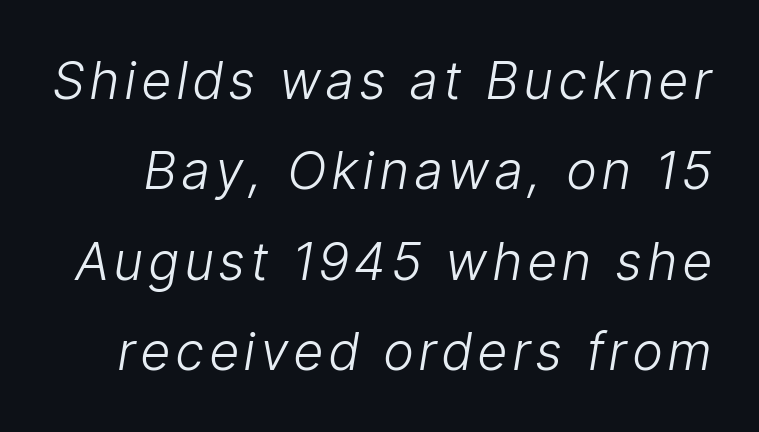
Q: Is the text bold? A: No.
Q: Is the text italic (slanted)? A: Yes, it leans right by about 9 degrees.
Q: Is the text underlined? A: No.
Q: Width (condensed, normal, or wide)? A: Condensed.
Q: Stroke contrast? A: Low.
Q: x-height? A: Medium.
Q: Monospaced? A: No.
